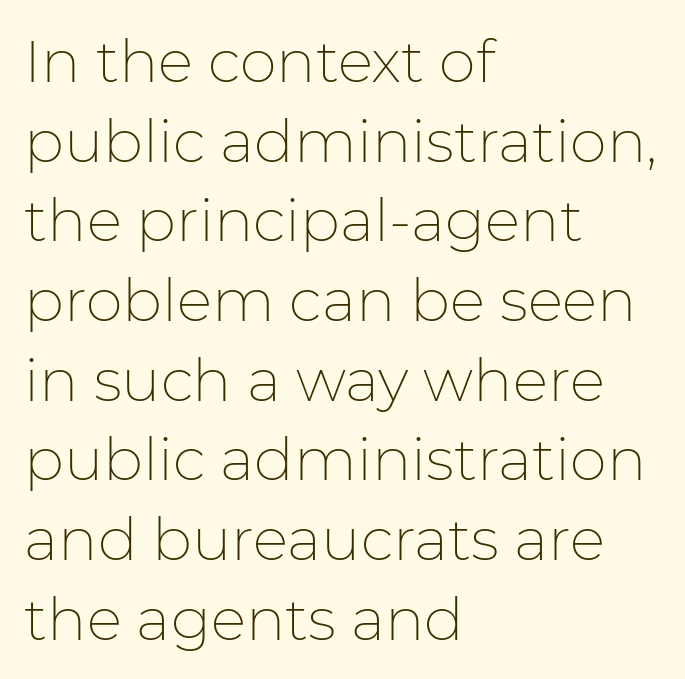
The image shows 59 px thin sans-serif type, upright; set left-aligned, normal line spacing (1.35x), normal letter spacing, not underlined; low stroke contrast and a medium x-height.
